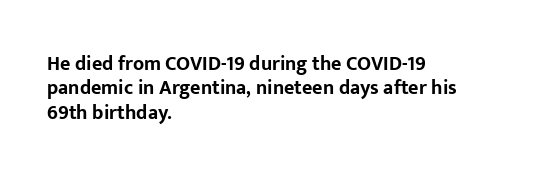
In terms of weight, the rendering is a true, heavy bold. In CSS terms this would be text-align: left. This rendering leaves character spacing at its baseline value. Honestly, there is no underline to notice here at all. The typography opts for an upright posture over an oblique one.
